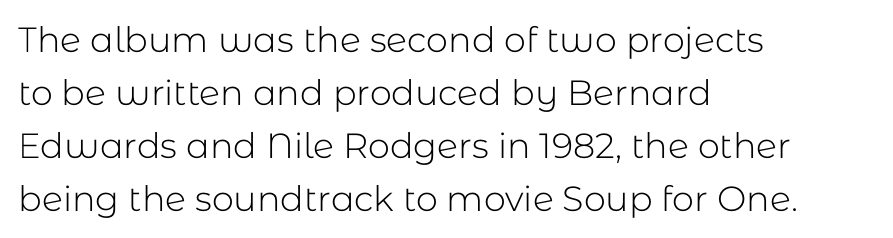
Q: Is the text bold? A: No.
Q: Is the text italic (slanted)? A: No, it is upright.
Q: Is the typeface a serif or a sans-serif typeface? A: Sans-serif.
Q: Is the text underlined? A: No.
Q: How is the paragraph aligned? A: Left-aligned.
Q: Is the spacing between letters normal or unusually wide? A: Normal.
Q: Is the spacing between lines tight, normal or loose? A: Normal.
Q: Width (condensed, normal, or wide)? A: Normal.
Q: Stroke contrast? A: Low.
Q: x-height? A: Medium.
Q: Monospaced? A: No.
